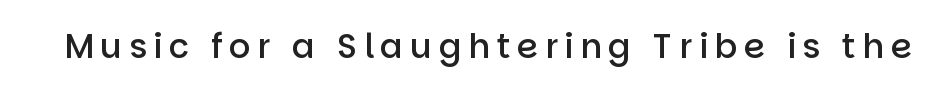
Tall strokes in this sample are plumb rather than angled. Each row of text sits above clean, open space. The letters advance in unequal steps, a hallmark of proportional type. Observe the absence of serifs on each vertical stroke in this sample. Typographic density is moderately raised because the face is semibold.
